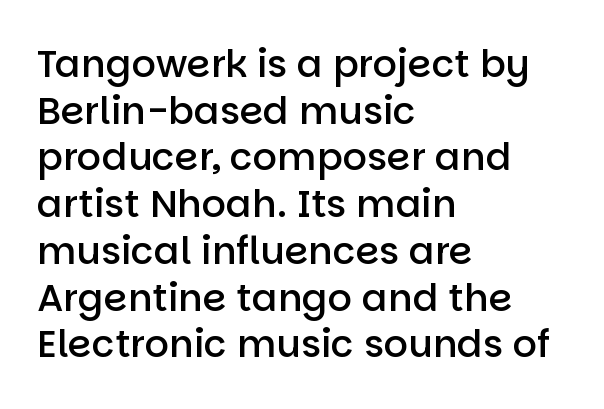
Q: Is the text bold? A: Semi-bold.
Q: Is the text italic (slanted)? A: No, it is upright.
Q: Is the typeface a serif or a sans-serif typeface? A: Sans-serif.
Q: Is the text underlined? A: No.
Q: How is the paragraph aligned? A: Left-aligned.
Q: Is the spacing between letters normal or unusually wide? A: Normal.
Q: Width (condensed, normal, or wide)? A: Normal.
Q: Stroke contrast? A: Low.
Q: x-height? A: Large.
Q: Monospaced? A: No.
